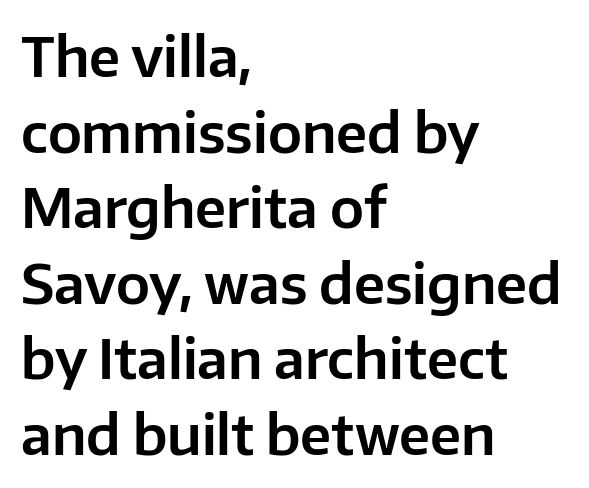
{"serif": "no", "italic": "no", "width": "normal", "stroke_contrast": "low", "x_height": "medium", "monospaced": "no", "underline": "no", "align": "left", "line_spacing": "normal", "line_spacing_ratio": 1.4, "letter_spacing": "normal", "letter_spacing_em": 0.0, "glyph_px": 54}
